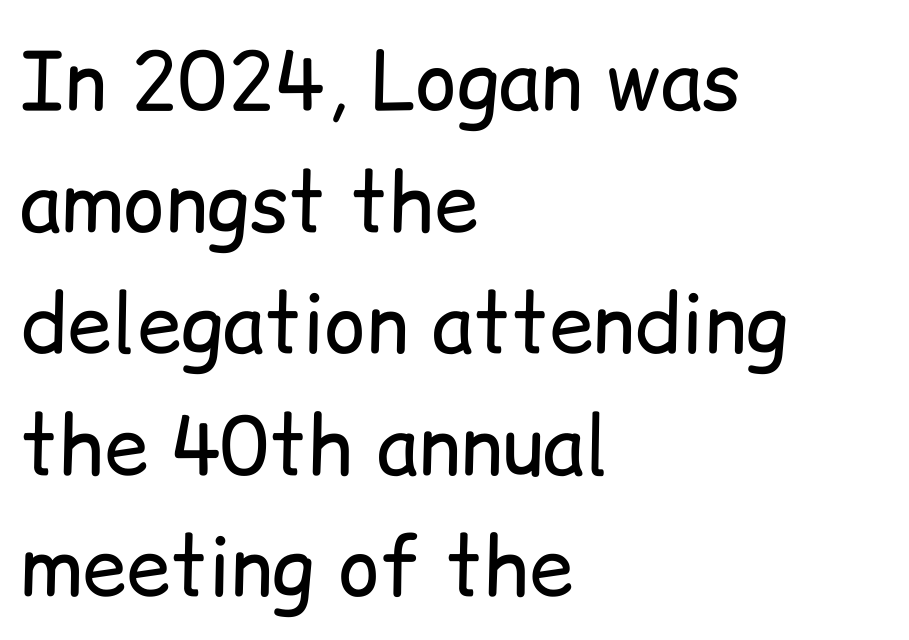
Q: Is the text bold? A: No.
Q: Is the text italic (slanted)? A: No, it is upright.
Q: Is the typeface a serif or a sans-serif typeface? A: Sans-serif.
Q: Is the text underlined? A: No.
Q: How is the paragraph aligned? A: Left-aligned.
Q: Is the spacing between letters normal or unusually wide? A: Normal.
Q: Is the spacing between lines tight, normal or loose? A: Normal.
Q: Width (condensed, normal, or wide)? A: Normal.
Q: Stroke contrast? A: Low.
Q: x-height? A: Medium.
Q: Monospaced? A: No.
